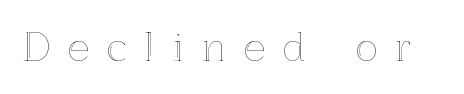
Q: Is the text italic (slanted)? A: No, it is upright.
Q: Is the text underlined? A: No.
Q: Is the spacing between letters normal or unusually wide? A: Unusually wide.
Q: Width (condensed, normal, or wide)? A: Normal.
Q: x-height? A: Medium.
Q: Monospaced? A: No.
